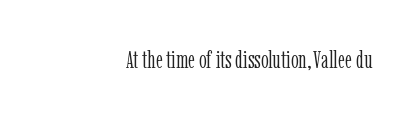
The image shows 24 px text type, upright; set normal letter spacing, not underlined.
